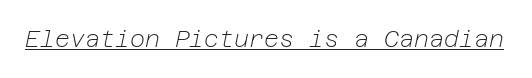
Q: Is the text bold? A: No.
Q: Is the text italic (slanted)? A: Yes, it leans right by about 12 degrees.
Q: Is the text underlined? A: Yes.
Q: Is the spacing between letters normal or unusually wide? A: Normal.
